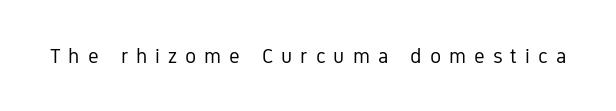
Q: Is the text bold? A: No.
Q: Is the text italic (slanted)? A: No, it is upright.
Q: Is the text underlined? A: No.
Q: Is the spacing between letters normal or unusually wide? A: Unusually wide.
